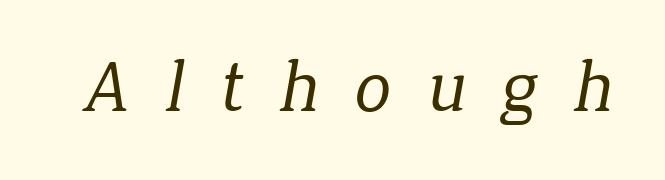
The image shows 73 px regular-weight serif type; set unusually wide letter spacing (+0.48 em), not underlined; low stroke contrast and a medium x-height.
